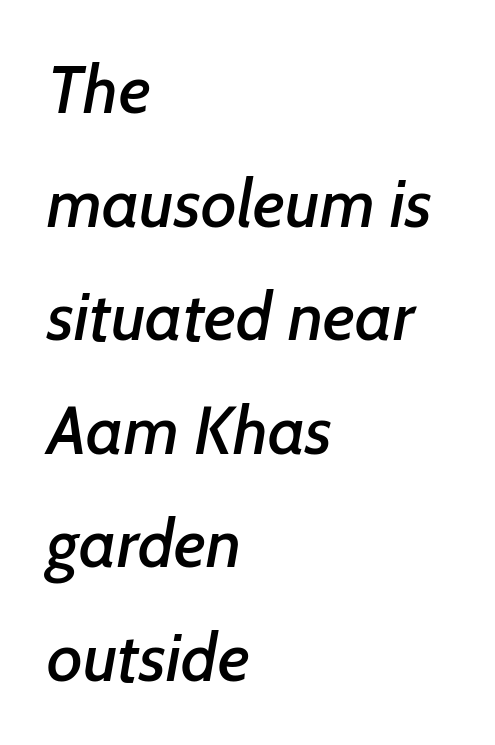
Unmarked baselines from the first word to the last. The passage shown has conventional tracking throughout. To sum up the face: it is a sans, with no serifs. Here the designer chose a conventional face with non-uniform glyph widths. This sample is left-justified, so line endings fall wherever the words run out. Vertical spacing — default.
